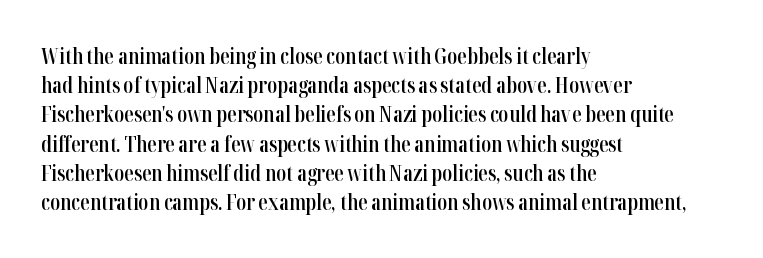
The face used here is a semibold: visibly heavier than regular, lighter than bold. Italic? Not at all — the glyphs are vertical. Default kerning and tracking; the words read as compact shapes. The paragraph shown leans on its left margin. Clear beneath every line of the passage.
